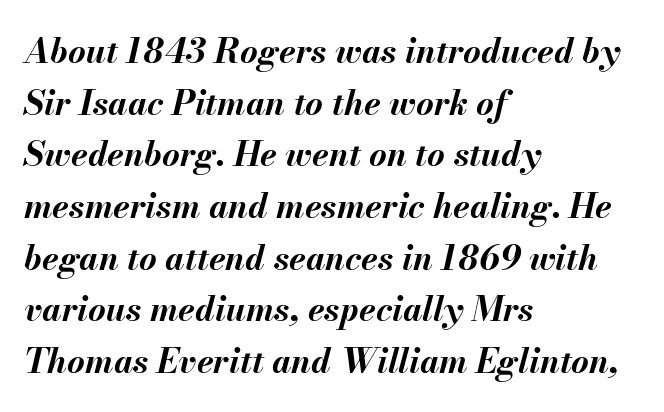
The image shows 34 px bold type, italic (leaning right); set left-aligned, normal line spacing (1.52x), normal letter spacing, not underlined; medium stroke contrast and a small x-height.
